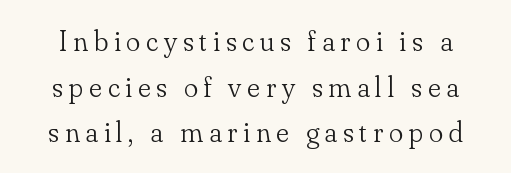
{"serif": "yes", "italic": "no", "bold": "no", "weight": "light", "width": "normal", "stroke_contrast": "low", "x_height": "small", "monospaced": "no", "underline": "no", "line_spacing": "normal", "line_spacing_ratio": 1.57, "letter_spacing": "wide", "letter_spacing_em": 0.21, "glyph_px": 29}
